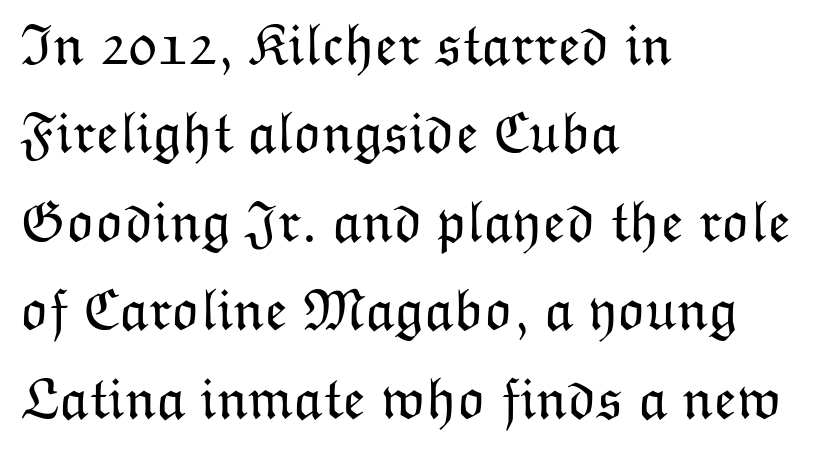
Is this a fixed-width face? No — the glyphs have proportional, varying widths. Caption: face not bold, strokes unweighted. Does extra space separate the letters? No, they use regular spacing. Letters rest on an invisible, unmarked baseline. Upright lettering throughout. Vertically, the passage feels balanced, rows spaced as you'd expect.
